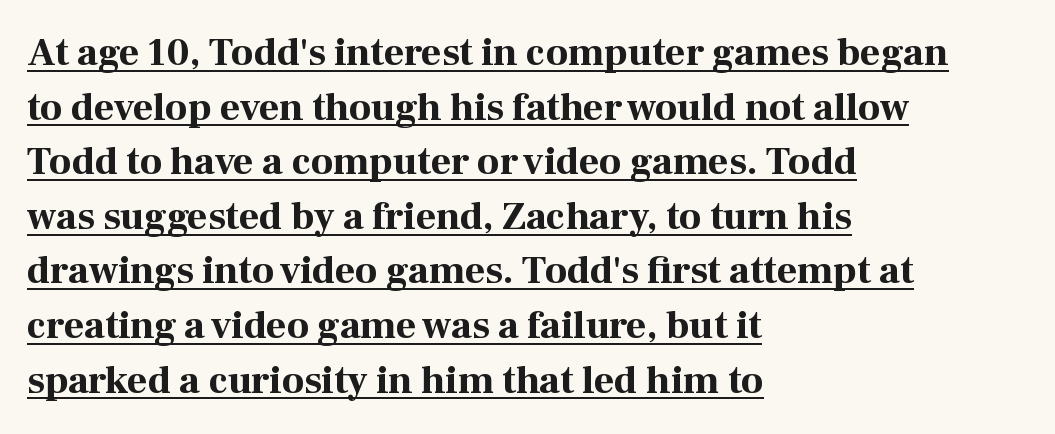
Q: Is the text bold? A: Yes.
Q: Is the text italic (slanted)? A: No, it is upright.
Q: Is the typeface a serif or a sans-serif typeface? A: Serif.
Q: Is the text underlined? A: Yes.
Q: How is the paragraph aligned? A: Left-aligned.
Q: Is the spacing between letters normal or unusually wide? A: Normal.
Q: Is the spacing between lines tight, normal or loose? A: Normal.
Q: Width (condensed, normal, or wide)? A: Normal.
Q: Stroke contrast? A: High.
Q: x-height? A: Medium.
Q: Monospaced? A: No.
